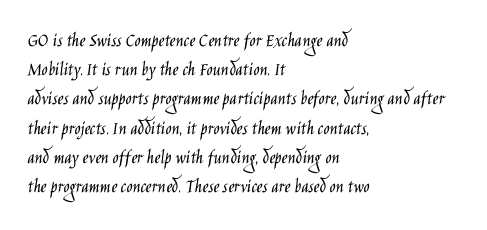
The image shows 20 px text type; set left-aligned, normal line spacing (1.46x), normal letter spacing, not underlined.
